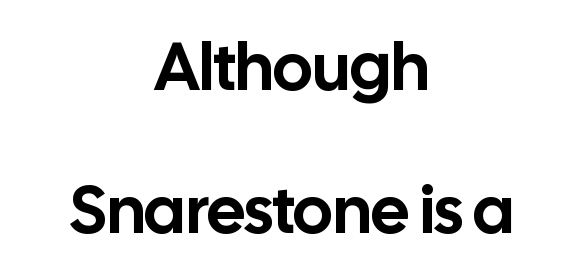
The image shows 67 px sans-serif type, upright; set centered, loose line spacing (2.13x), normal letter spacing, not underlined; low stroke contrast and a medium x-height.
